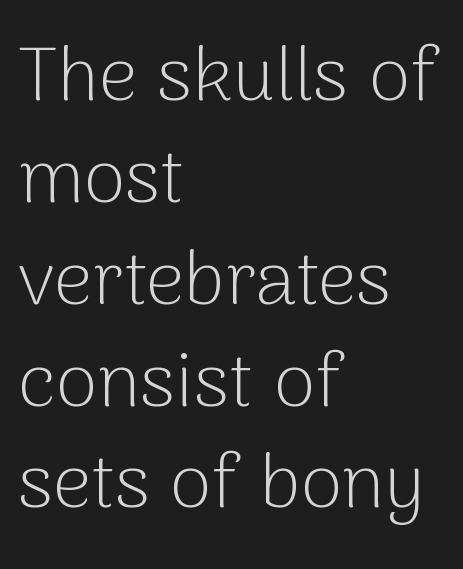
Nobody touched the tracking dial on this one. These lines are rendered in a variable-pitch font. Every row of glyphs begins at an identical x-position on the left. Heft: none added — not bold. The designer went with a sans here, leaving each stem footless. The lines sit at an ordinary, default distance from one another.
